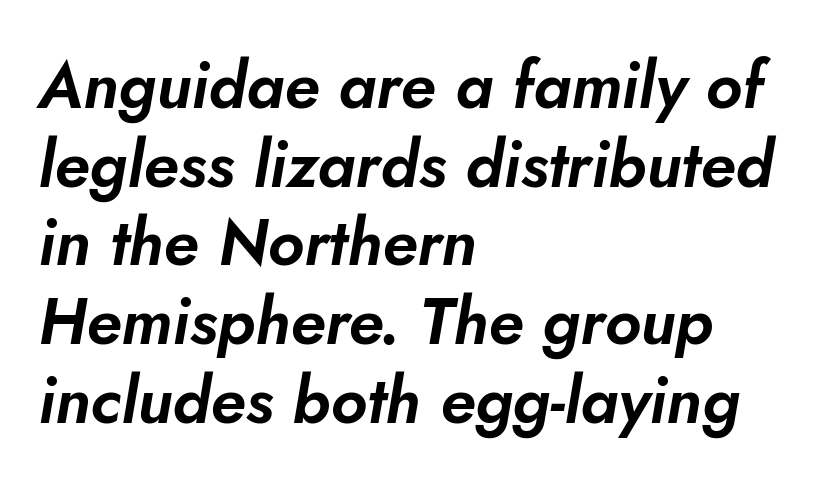
{"italic": "yes", "lean": "right", "slant_degrees": 10, "width": "normal", "stroke_contrast": "low", "x_height": "small", "monospaced": "no", "underline": "no", "align": "left", "line_spacing_ratio": 1.21, "letter_spacing": "normal", "letter_spacing_em": 0.0, "glyph_px": 65}
